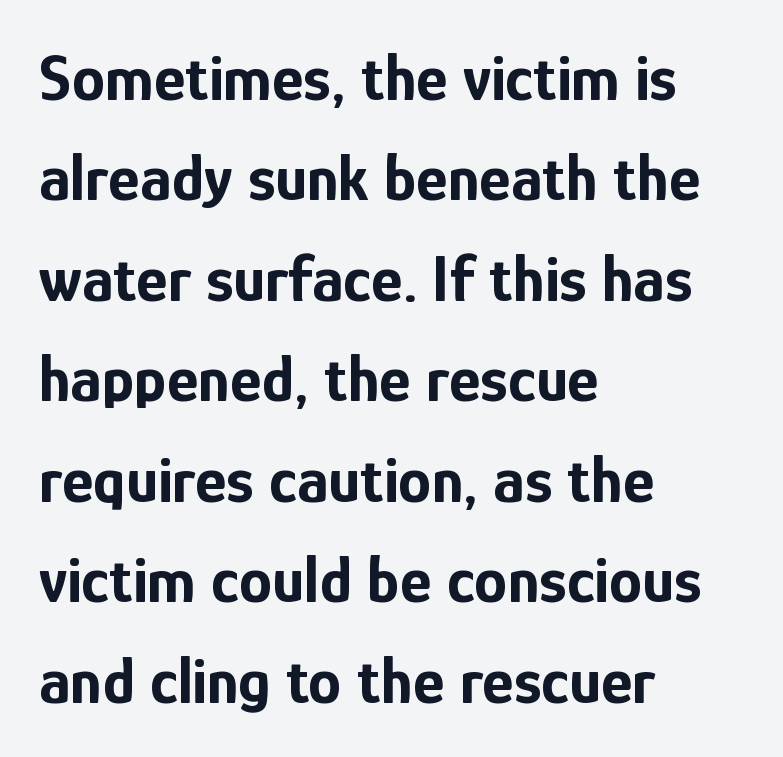
The rendering uses a moderate line-height, typical for paragraphs. Regarding serifs, this sample does without them. Every letter is thick-stroked: bold, no question. The ragged edge is on the right, which tells us the setting is flush left. It's the straight-up-and-down kind of type.
